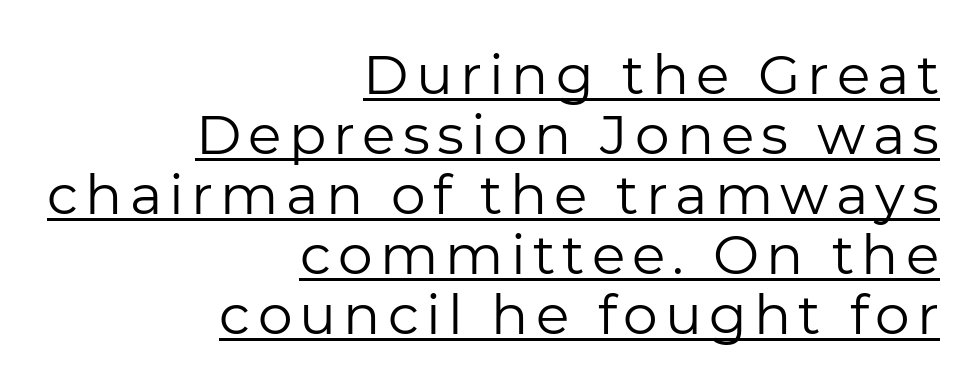
Q: Is the text bold? A: No.
Q: Is the text italic (slanted)? A: No, it is upright.
Q: Is the typeface a serif or a sans-serif typeface? A: Sans-serif.
Q: Is the text underlined? A: Yes.
Q: How is the paragraph aligned? A: Right-aligned.
Q: Is the spacing between lines tight, normal or loose? A: Tight.
Q: Width (condensed, normal, or wide)? A: Normal.
Q: Stroke contrast? A: Low.
Q: x-height? A: Medium.
Q: Monospaced? A: No.
